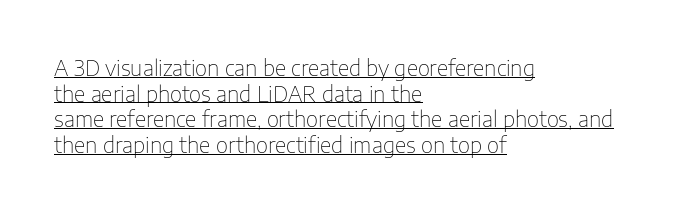
Q: Is the text bold? A: No.
Q: Is the text italic (slanted)? A: No, it is upright.
Q: Is the text underlined? A: Yes.
Q: How is the paragraph aligned? A: Left-aligned.
Q: Is the spacing between letters normal or unusually wide? A: Normal.
